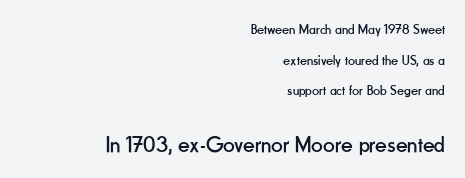
{"italic": "no", "bold": "no", "underline": "no", "align": "right", "line_spacing": "loose", "line_spacing_ratio": 2.18, "letter_spacing": "normal", "letter_spacing_em": 0.0, "larger_block": "second", "size_ratio": 1.64, "glyph_px": 23}
